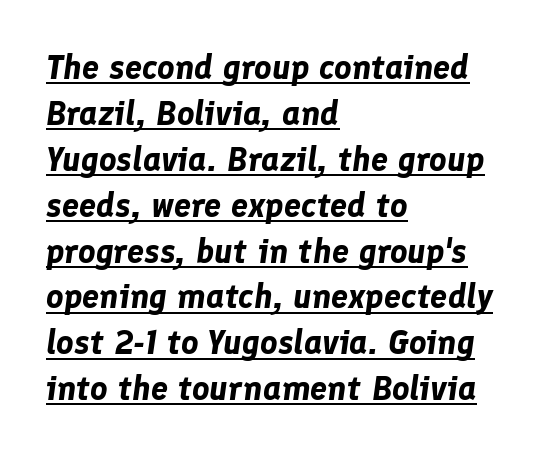
Is this a fixed-width face? No — the glyphs have proportional, varying widths. Every word sits above its own underline. The rendering uses a bold face; every stroke is thick and dark. One-word summary of the alignment: left.
